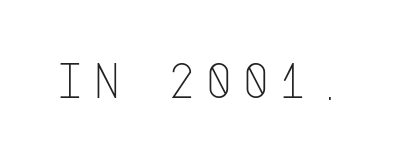
The image shows 53 px thin, condensed sans-serif type, upright; set not underlined; low stroke contrast and a large x-height.
